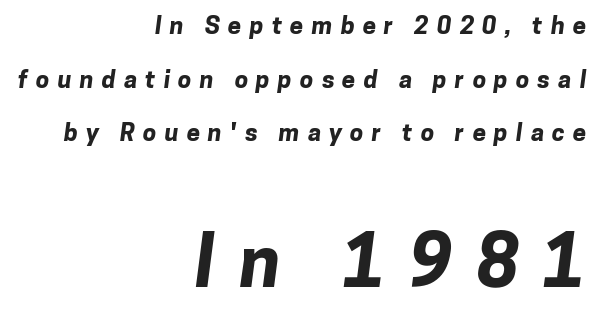
Q: Is the text bold? A: Yes.
Q: Is the typeface a serif or a sans-serif typeface? A: Sans-serif.
Q: Is the text underlined? A: No.
Q: How is the paragraph aligned? A: Right-aligned.
Q: Is the spacing between letters normal or unusually wide? A: Unusually wide.
Q: Is the spacing between lines tight, normal or loose? A: Loose.
Q: Which block of text is set in a larger size, the first (top) or the second (bottom)? A: The second (bottom) one.
Q: Width (condensed, normal, or wide)? A: Normal.
Q: Stroke contrast? A: Low.
Q: x-height? A: Medium.
Q: Monospaced? A: No.
